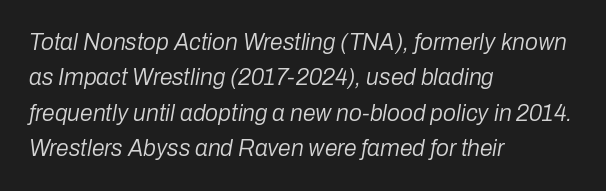
{"italic": "yes", "lean": "right", "slant_degrees": 10, "bold": "no", "underline": "no", "align": "left", "line_spacing": "normal", "line_spacing_ratio": 1.54, "letter_spacing": "normal", "letter_spacing_em": 0.0, "glyph_px": 23}
